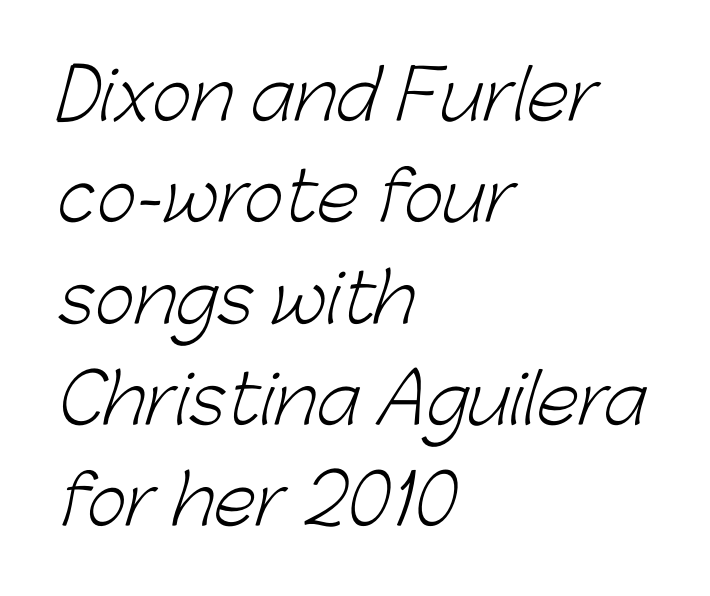
{"serif": "no", "bold": "no", "weight": "light", "width": "normal", "stroke_contrast": "low", "x_height": "medium", "monospaced": "no", "underline": "no", "align": "left", "line_spacing": "normal", "line_spacing_ratio": 1.49, "letter_spacing": "normal", "letter_spacing_em": 0.0, "glyph_px": 68}
